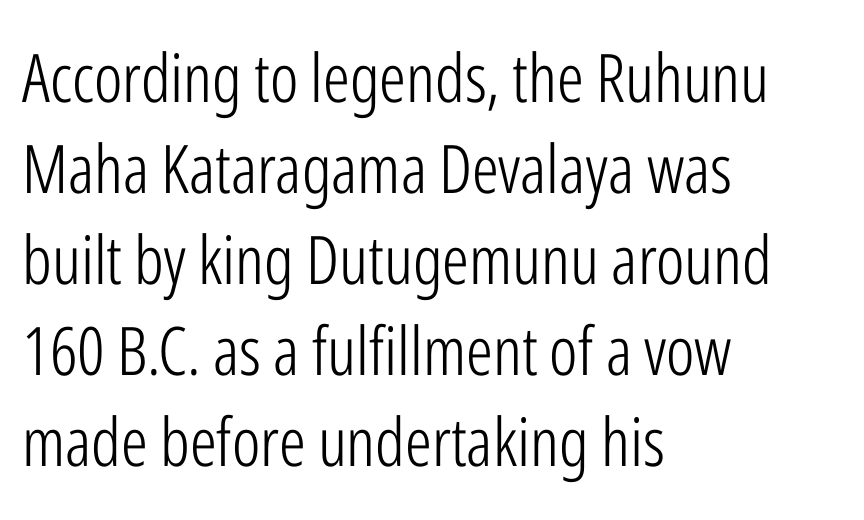
Q: Is the text bold? A: No.
Q: Is the text italic (slanted)? A: No, it is upright.
Q: Is the typeface a serif or a sans-serif typeface? A: Sans-serif.
Q: Is the text underlined? A: No.
Q: How is the paragraph aligned? A: Left-aligned.
Q: Is the spacing between letters normal or unusually wide? A: Normal.
Q: Is the spacing between lines tight, normal or loose? A: Normal.
Q: Width (condensed, normal, or wide)? A: Condensed.
Q: Stroke contrast? A: Low.
Q: x-height? A: Medium.
Q: Monospaced? A: No.
